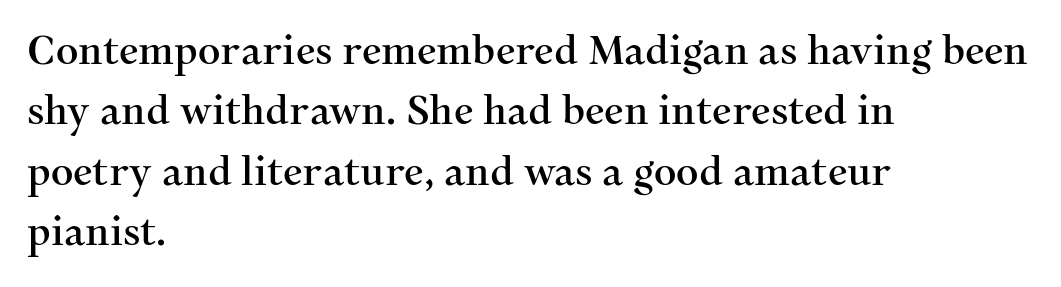
{"serif": "yes", "italic": "no", "width": "normal", "stroke_contrast": "medium", "x_height": "medium", "monospaced": "no", "underline": "no", "align": "left", "line_spacing": "normal", "line_spacing_ratio": 1.55, "letter_spacing": "normal", "letter_spacing_em": 0.0, "glyph_px": 39}
